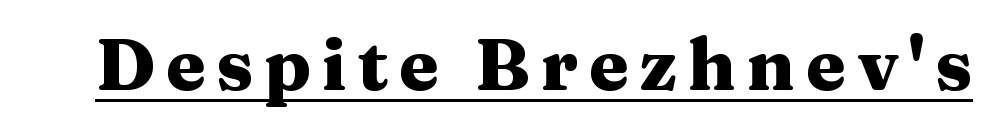
The image shows 72 px heavy, wide serif type, upright; set underlined; medium stroke contrast and a medium x-height.
